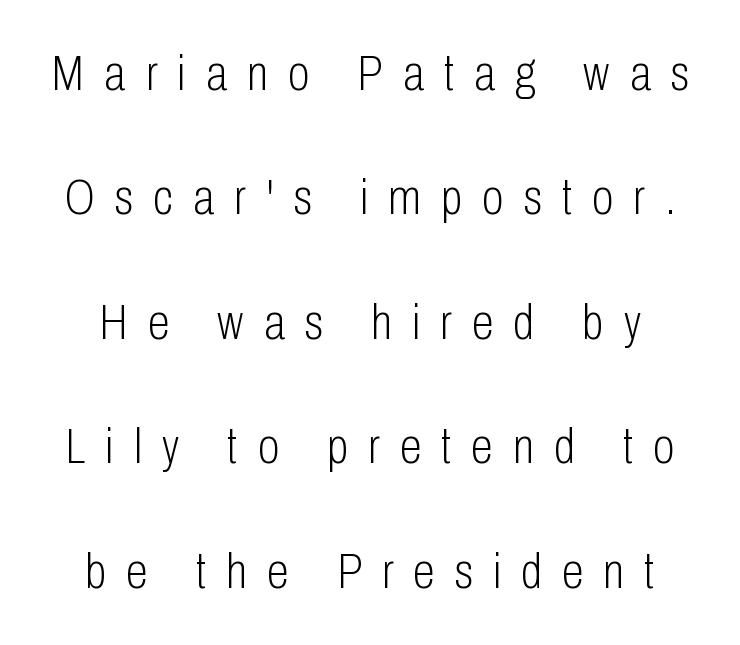
The image shows 50 px light, condensed sans-serif type, upright; set loose line spacing (2.49x), unusually wide letter spacing (+0.4 em), not underlined; low stroke contrast and a medium x-height.
